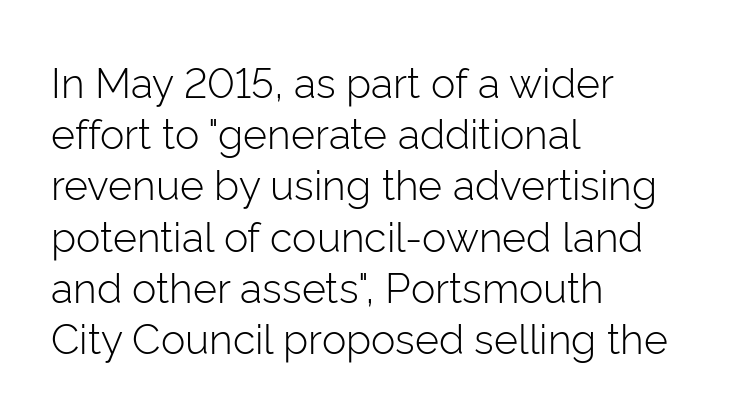
The image shows 41 px light sans-serif type, upright; set left-aligned, normal line spacing (1.25x), normal letter spacing, not underlined; low stroke contrast and a medium x-height.
